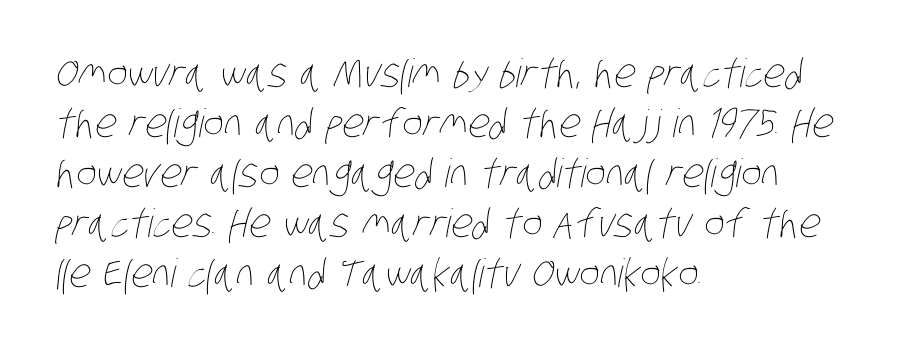
{"bold": "no", "weight": "thin", "width": "condensed", "stroke_contrast": "low", "x_height": "large", "monospaced": "no", "underline": "no", "align": "left", "line_spacing": "normal", "line_spacing_ratio": 1.28, "letter_spacing": "normal", "letter_spacing_em": 0.0, "glyph_px": 39}
